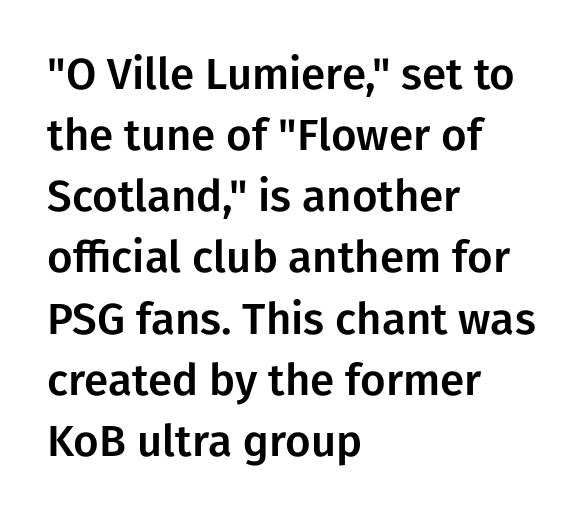
Q: Is the text italic (slanted)? A: No, it is upright.
Q: Is the typeface a serif or a sans-serif typeface? A: Sans-serif.
Q: Is the text underlined? A: No.
Q: How is the paragraph aligned? A: Left-aligned.
Q: Is the spacing between letters normal or unusually wide? A: Normal.
Q: Is the spacing between lines tight, normal or loose? A: Normal.
Q: Width (condensed, normal, or wide)? A: Normal.
Q: Stroke contrast? A: Low.
Q: x-height? A: Medium.
Q: Monospaced? A: No.
